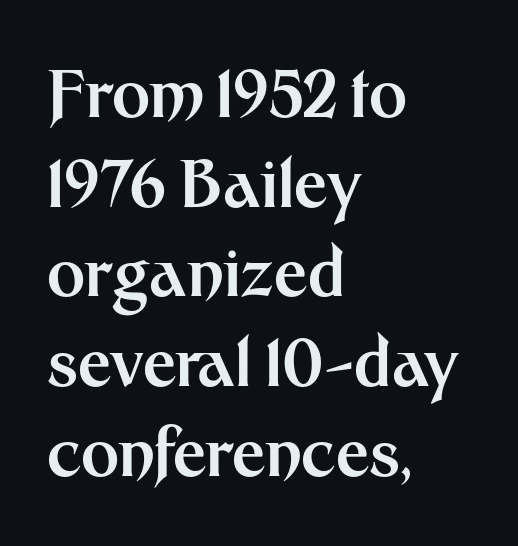
{"serif": "no", "italic": "no", "bold": "yes", "weight": "bold", "width": "normal", "stroke_contrast": "medium", "x_height": "medium", "monospaced": "no", "underline": "no", "align": "left", "line_spacing": "normal", "line_spacing_ratio": 1.38, "letter_spacing": "normal", "letter_spacing_em": 0.0, "glyph_px": 65}
